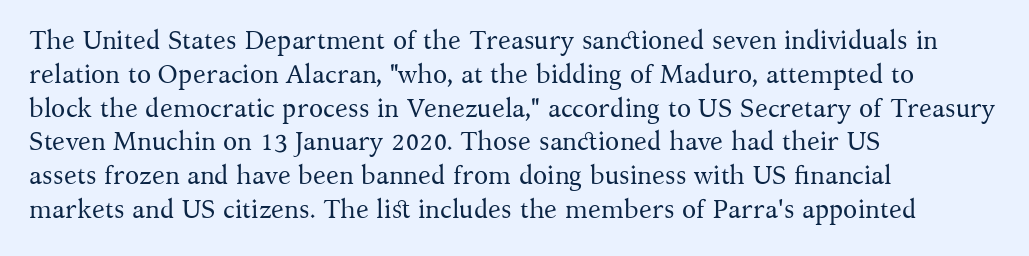
The image shows 26 px text type, upright; set left-aligned, normal line spacing (1.3x), normal letter spacing, not underlined.
